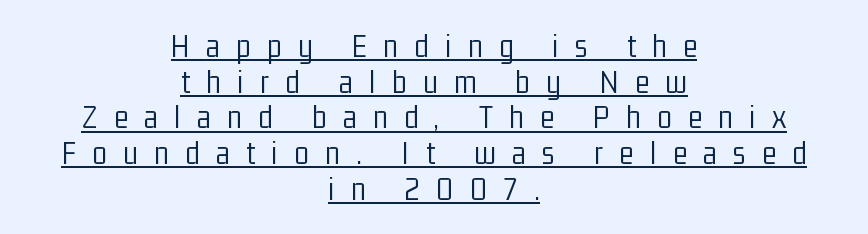
{"serif": "no", "italic": "no", "bold": "no", "weight": "light", "width": "condensed", "stroke_contrast": "low", "x_height": "medium", "monospaced": "no", "underline": "yes", "align": "center", "line_spacing": "tight", "line_spacing_ratio": 1.08, "letter_spacing": "wide", "letter_spacing_em": 0.5, "glyph_px": 33}
